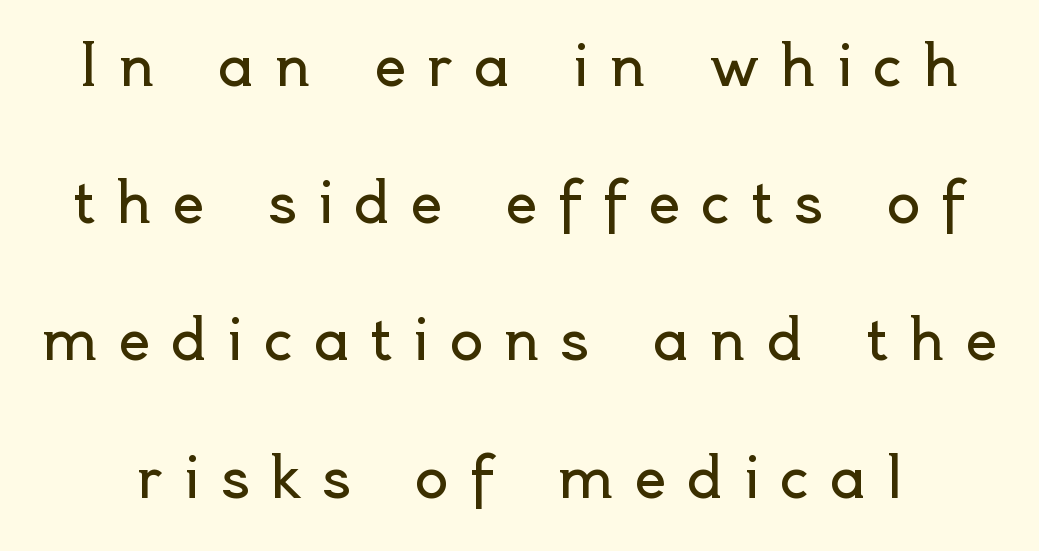
Decoration check: the copy has no underline. You could not count columns in this text — the font is proportionally spaced. The rendering inserts visible extra space after every character. The letters stand upright; this is a roman face.
